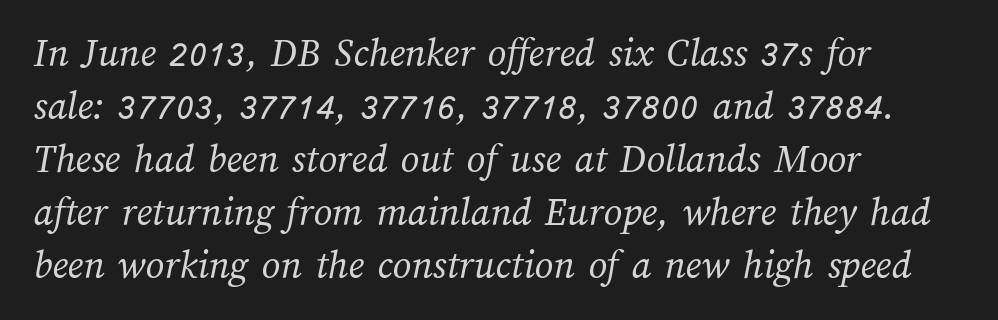
Q: Is the text bold? A: No.
Q: Is the text underlined? A: No.
Q: How is the paragraph aligned? A: Left-aligned.
Q: Is the spacing between letters normal or unusually wide? A: Normal.
Q: Is the spacing between lines tight, normal or loose? A: Normal.
Q: Width (condensed, normal, or wide)? A: Normal.
Q: Stroke contrast? A: Medium.
Q: x-height? A: Medium.
Q: Monospaced? A: No.
